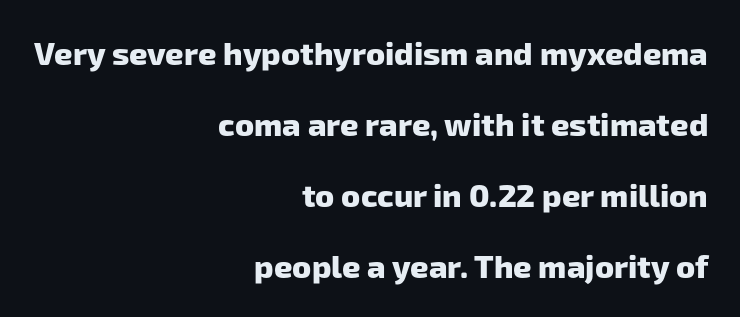
{"serif": "no", "bold": "yes", "weight": "heavy", "width": "normal", "stroke_contrast": "low", "x_height": "medium", "monospaced": "no", "underline": "no", "align": "right", "line_spacing": "loose", "line_spacing_ratio": 2.22, "letter_spacing": "normal", "letter_spacing_em": 0.0, "glyph_px": 32}
